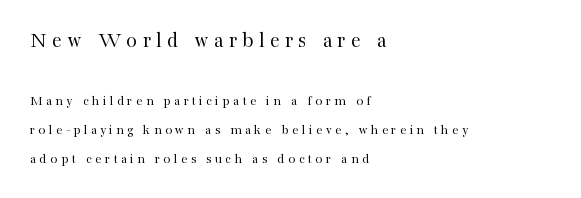
Q: Is the text bold? A: No.
Q: Is the text italic (slanted)? A: No, it is upright.
Q: Is the text underlined? A: No.
Q: How is the paragraph aligned? A: Left-aligned.
Q: Is the spacing between letters normal or unusually wide? A: Unusually wide.
Q: Is the spacing between lines tight, normal or loose? A: Loose.
Q: Which block of text is set in a larger size, the first (top) or the second (bottom)? A: The first (top) one.
